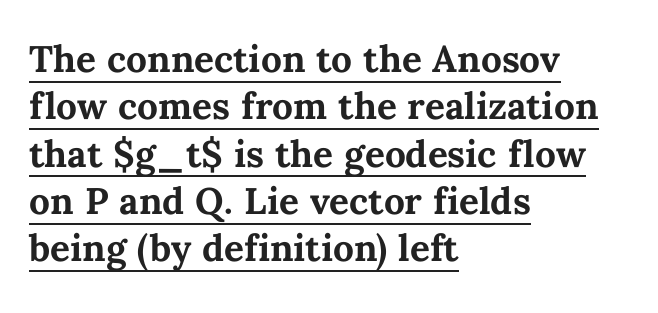
{"italic": "no", "bold": "yes", "weight": "bold", "width": "normal", "stroke_contrast": "medium", "x_height": "medium", "monospaced": "no", "underline": "yes", "align": "left", "line_spacing": "normal", "line_spacing_ratio": 1.28, "letter_spacing": "normal", "letter_spacing_em": 0.0, "glyph_px": 37}
